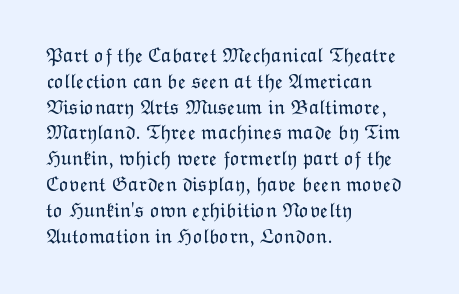
Visually the block forms a straight wall on the left and a jagged coastline on the right. This sample uses plain, unmodified letter spacing. The face looks like a standard text weight, possibly lighter. Check under the words: just untouched page. Does the lettering tilt? It doesn't — this is upright.
